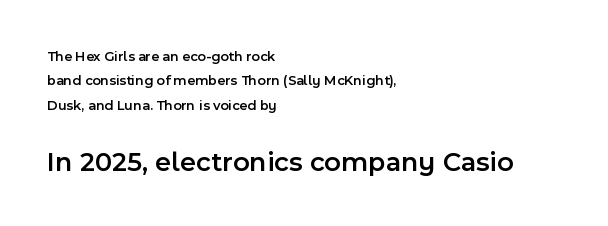
The image shows 28 px semibold sans-serif type, upright; set left-aligned, line spacing 1.75x, normal letter spacing, not underlined; the second (bottom) block is 2.0x larger; a medium x-height.
